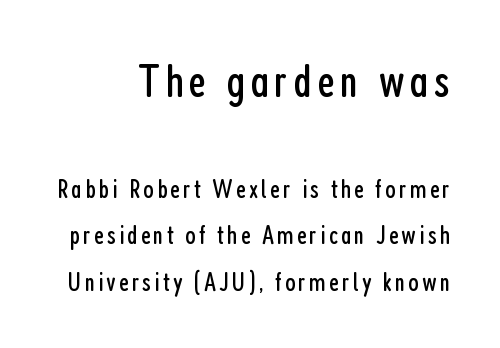
The font family rendered here belongs to the sans-serif group. These two chunks differ in scale, with the top chunk taking the larger measure. Stroke thickness stays within the range of a standard reading face or lighter. Looks like regular typesetting: each glyph gets only the width it needs.
